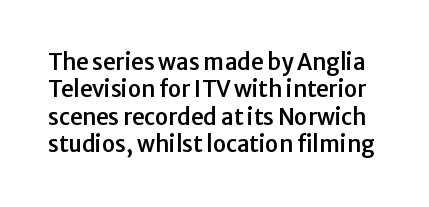
The line texture is even and compact thanks to regular tracking. This block has exactly the height ordinary leading produces. Italic? Not at all — the glyphs are vertical. Underlining? Definitely not there.
